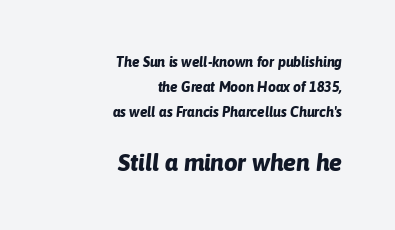
The image shows 24 px bold type, italic (leaning right); set right-aligned, line spacing 1.8x, normal letter spacing, not underlined; the second (bottom) block is 1.71x larger.
